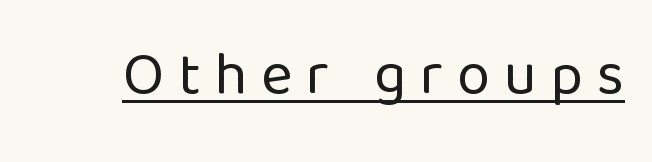
Q: Is the text bold? A: No.
Q: Is the text italic (slanted)? A: No, it is upright.
Q: Is the typeface a serif or a sans-serif typeface? A: Sans-serif.
Q: Is the text underlined? A: Yes.
Q: Is the spacing between letters normal or unusually wide? A: Unusually wide.
Q: Width (condensed, normal, or wide)? A: Normal.
Q: Stroke contrast? A: Low.
Q: x-height? A: Medium.
Q: Monospaced? A: No.
